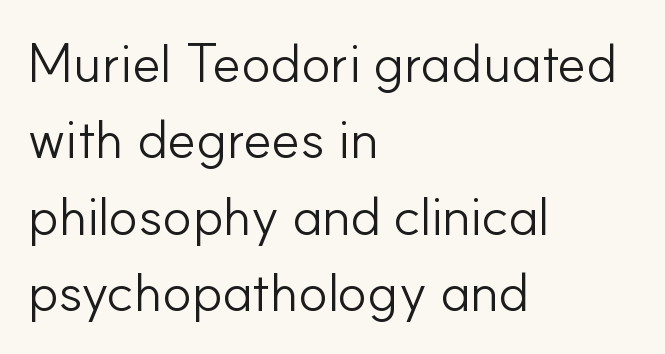
{"serif": "no", "italic": "no", "bold": "no", "weight": "light", "width": "normal", "stroke_contrast": "low", "x_height": "small", "monospaced": "no", "underline": "no", "align": "left", "line_spacing": "normal", "line_spacing_ratio": 1.39, "letter_spacing": "normal", "letter_spacing_em": 0.0, "glyph_px": 55}
